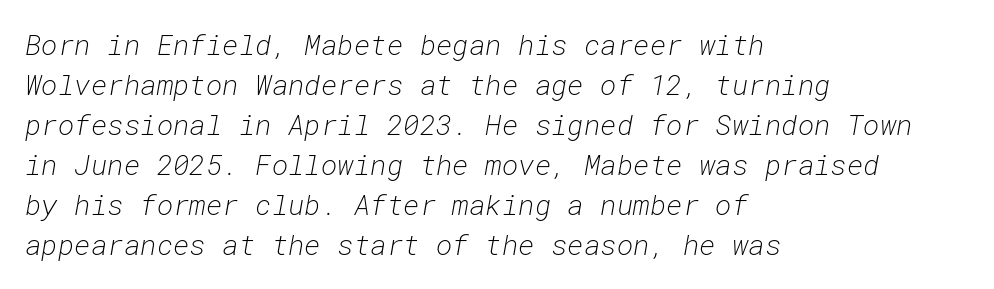
{"italic": "yes", "lean": "right", "slant_degrees": 10, "bold": "no", "weight": "light", "width": "normal", "stroke_contrast": "low", "x_height": "medium", "monospaced": "yes", "underline": "no", "align": "left", "line_spacing": "normal", "line_spacing_ratio": 1.43, "letter_spacing": "normal", "letter_spacing_em": 0.0, "glyph_px": 28}
